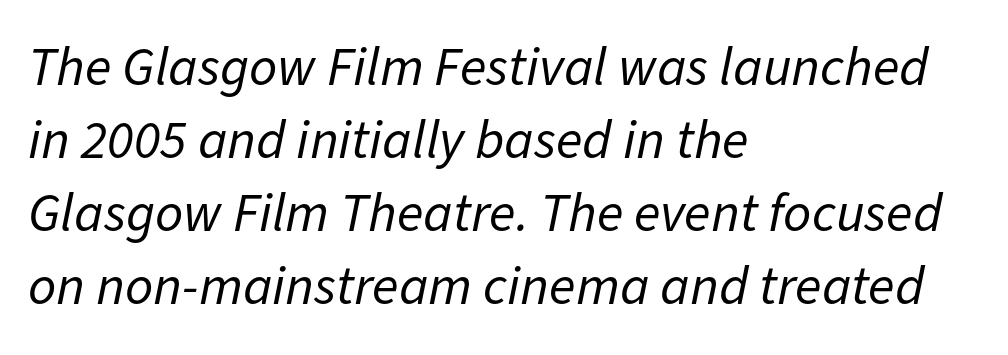
Q: Is the text bold? A: No.
Q: Is the text italic (slanted)? A: Yes, it leans right by about 11 degrees.
Q: Is the text underlined? A: No.
Q: How is the paragraph aligned? A: Left-aligned.
Q: Is the spacing between letters normal or unusually wide? A: Normal.
Q: Is the spacing between lines tight, normal or loose? A: Normal.
Q: Width (condensed, normal, or wide)? A: Normal.
Q: Stroke contrast? A: Low.
Q: x-height? A: Medium.
Q: Monospaced? A: No.
